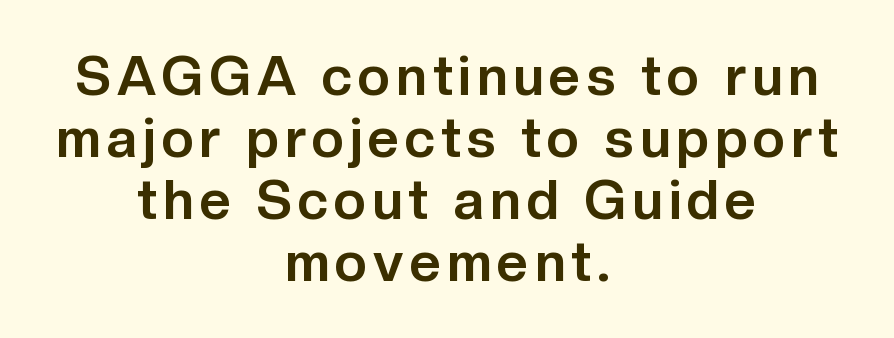
{"serif": "no", "italic": "no", "bold": "yes", "weight": "bold", "width": "normal", "stroke_contrast": "low", "x_height": "medium", "monospaced": "no", "underline": "no", "align": "center", "line_spacing": "tight", "line_spacing_ratio": 1.13, "glyph_px": 55}
